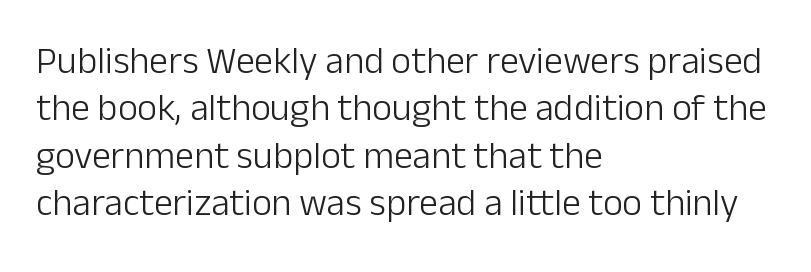
Ink coverage per letter is moderate at most. The face used here is proportionally spaced, like ordinary book or web type. Any mark beneath the type? The region is blank. Line beginnings align vertically; line endings do not. Nothing sits at the stroke ends, so this counts as sans-serif.
